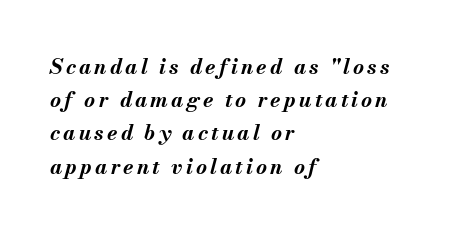
{"italic": "yes", "lean": "right", "slant_degrees": 13, "bold": "yes", "underline": "no", "align": "left", "line_spacing": "normal", "line_spacing_ratio": 1.58, "glyph_px": 21}
